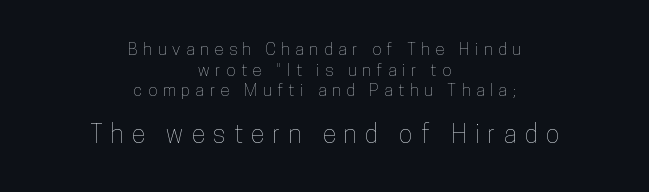
These lines are centered, leaving both edges ragged. The rendering enlarges the type as you move from the upper chunk to the lower. Here the glyphs are tracked loosely, breaking word shapes into spaced letters. Just letters on the line, the space beneath them empty.
